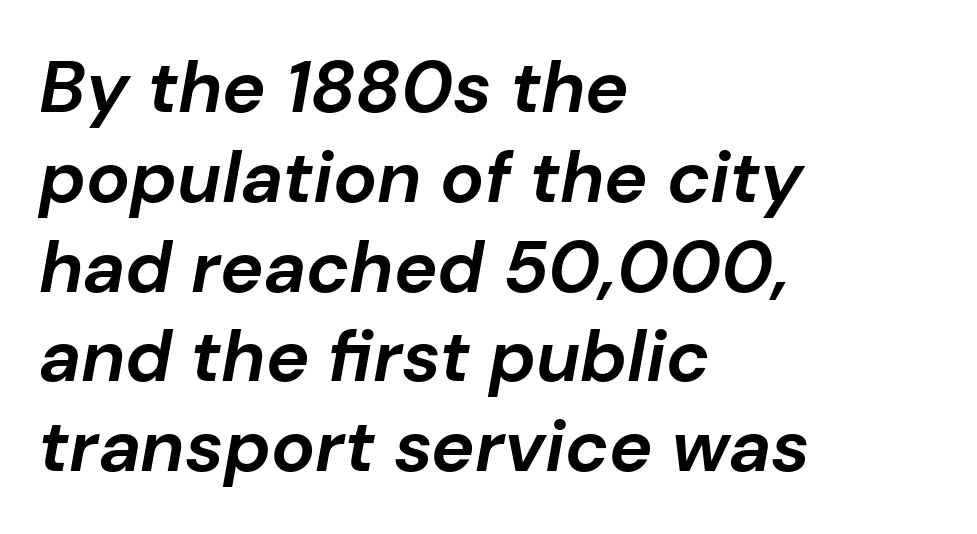
The rendering uses natural spacing where letterforms have individual widths. The lines in this sample share a left origin and differ only in where they stop. This is oblique type, the kind used for emphasis or titles. Look at the stroke-to-counter ratio: heavy, a bold.
